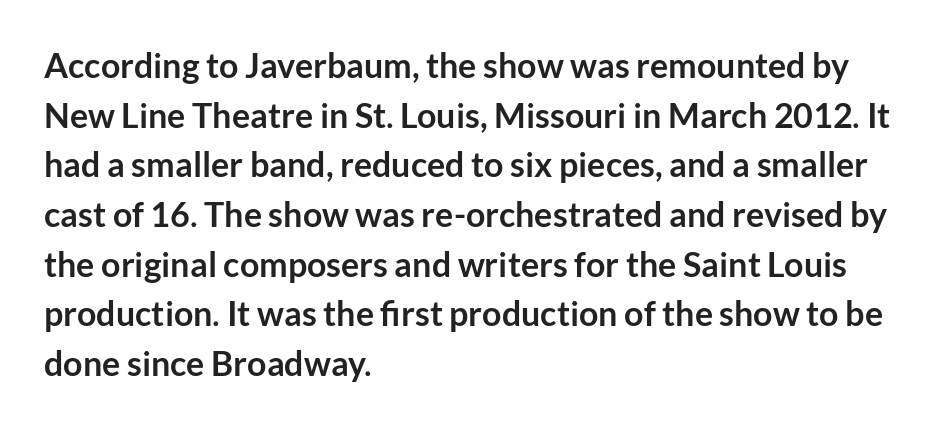
This is sans-serif lettering, the kind often seen on screens and signage. Heavy, bold letterforms. Descenders hang freely into open space. Compared with a centered layout, this one pins lines to the left instead. This block has exactly the height ordinary leading produces.
